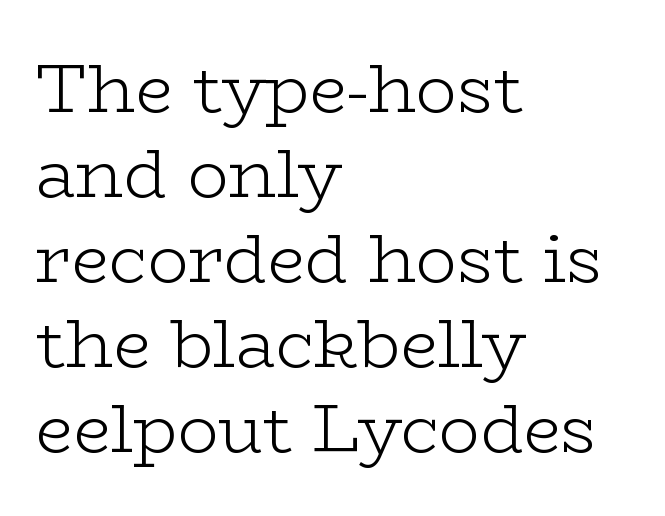
The image shows 68 px light, wide serif type, upright; set left-aligned, normal line spacing (1.25x), normal letter spacing, not underlined; low stroke contrast and a medium x-height.
